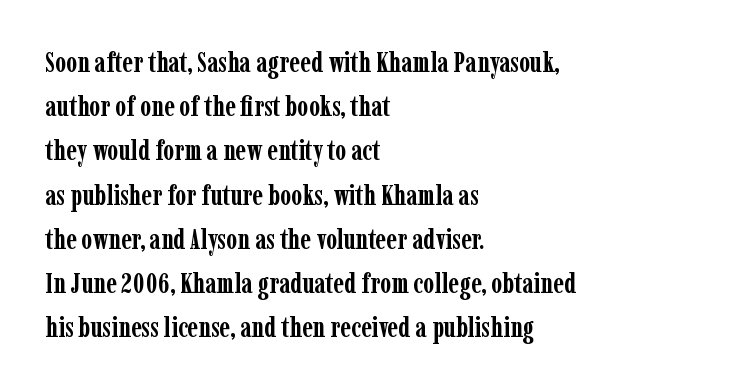
Q: Is the text bold? A: Yes.
Q: Is the text italic (slanted)? A: No, it is upright.
Q: Is the typeface a serif or a sans-serif typeface? A: Serif.
Q: Is the text underlined? A: No.
Q: How is the paragraph aligned? A: Left-aligned.
Q: Is the spacing between letters normal or unusually wide? A: Normal.
Q: Is the spacing between lines tight, normal or loose? A: Normal.
Q: Width (condensed, normal, or wide)? A: Condensed.
Q: Stroke contrast? A: Low.
Q: x-height? A: Medium.
Q: Monospaced? A: No.
